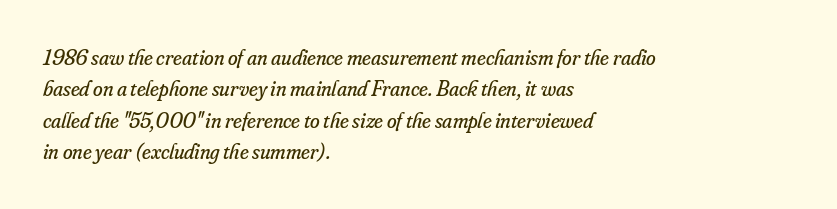
{"italic": "yes", "lean": "right", "slant_degrees": 16, "bold": "no", "underline": "no", "align": "left", "line_spacing": "normal", "line_spacing_ratio": 1.43, "letter_spacing": "normal", "letter_spacing_em": 0.0, "glyph_px": 22}
